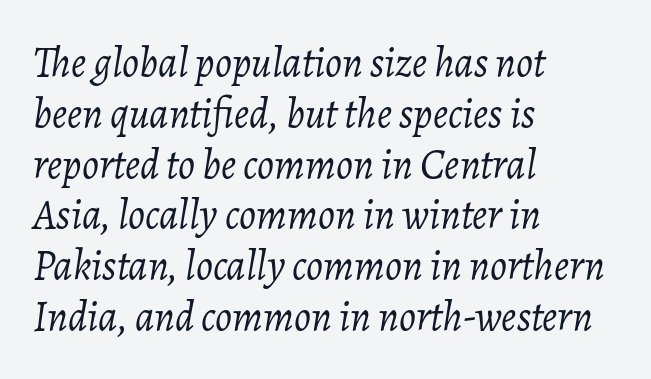
The image shows 42 px light type, italic (leaning right); set left-aligned, line spacing 1.21x, normal letter spacing, not underlined; low stroke contrast and a medium x-height.
